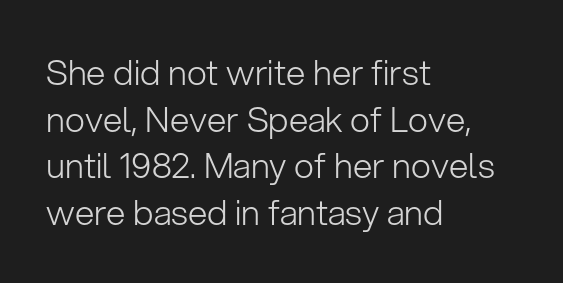
{"serif": "no", "italic": "no", "bold": "no", "weight": "light", "width": "normal", "stroke_contrast": "low", "x_height": "medium", "monospaced": "no", "underline": "no", "align": "left", "line_spacing": "normal", "line_spacing_ratio": 1.33, "letter_spacing": "normal", "letter_spacing_em": 0.0, "glyph_px": 35}
